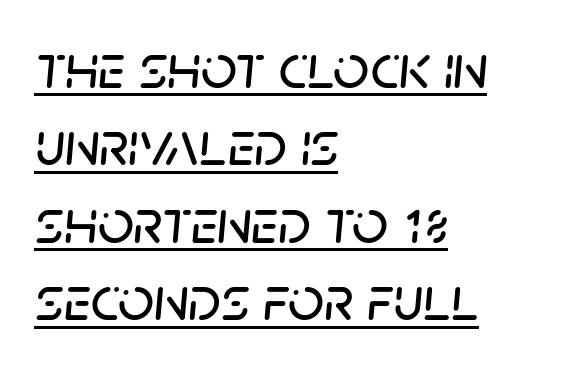
{"italic": "yes", "lean": "right", "slant_degrees": 5, "width": "normal", "stroke_contrast": "low", "x_height": "large", "monospaced": "no", "underline": "yes", "align": "left", "line_spacing_ratio": 1.23, "letter_spacing": "normal", "letter_spacing_em": 0.0, "glyph_px": 63}
